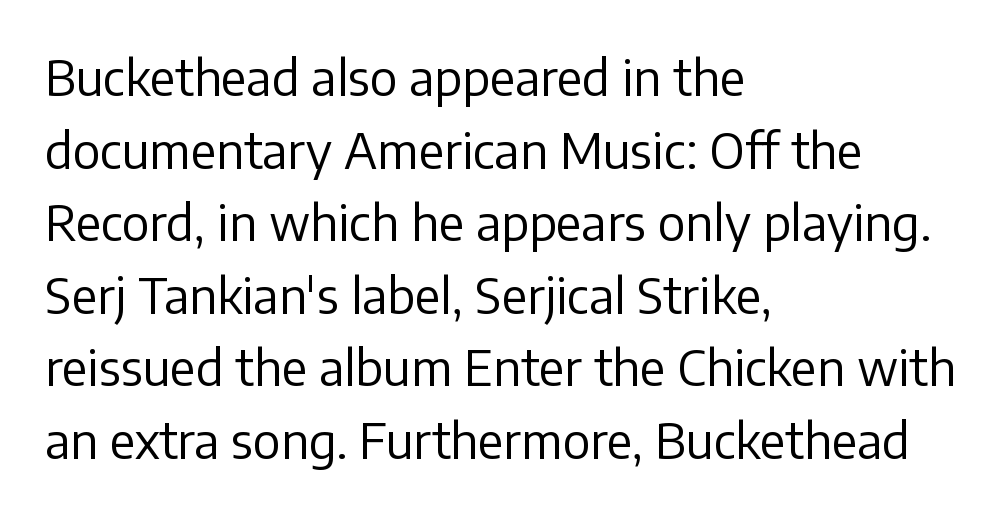
Q: Is the text bold? A: No.
Q: Is the text italic (slanted)? A: No, it is upright.
Q: Is the typeface a serif or a sans-serif typeface? A: Sans-serif.
Q: Is the text underlined? A: No.
Q: How is the paragraph aligned? A: Left-aligned.
Q: Is the spacing between letters normal or unusually wide? A: Normal.
Q: Is the spacing between lines tight, normal or loose? A: Normal.
Q: Width (condensed, normal, or wide)? A: Normal.
Q: Stroke contrast? A: Low.
Q: x-height? A: Medium.
Q: Monospaced? A: No.
